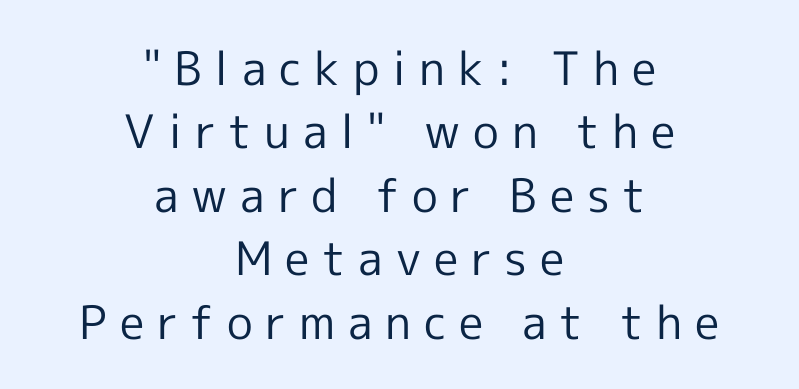
Spacing between characters has been opened up far beyond the box default. Vertically, the passage feels balanced, rows spaced as you'd expect. Serif or sans? Sans — the stroke terminals are bare. The specimen reads as upright at a glance. These glyphs show unthickened strokes, regular width or finer. The zone under the glyphs is completely vacant.
